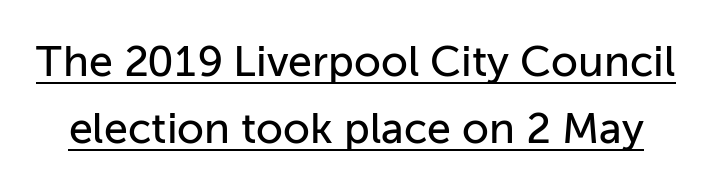
Q: Is the text italic (slanted)? A: No, it is upright.
Q: Is the typeface a serif or a sans-serif typeface? A: Sans-serif.
Q: Is the text underlined? A: Yes.
Q: Is the spacing between letters normal or unusually wide? A: Normal.
Q: Is the spacing between lines tight, normal or loose? A: Normal.
Q: Width (condensed, normal, or wide)? A: Normal.
Q: Stroke contrast? A: Low.
Q: x-height? A: Medium.
Q: Monospaced? A: No.
